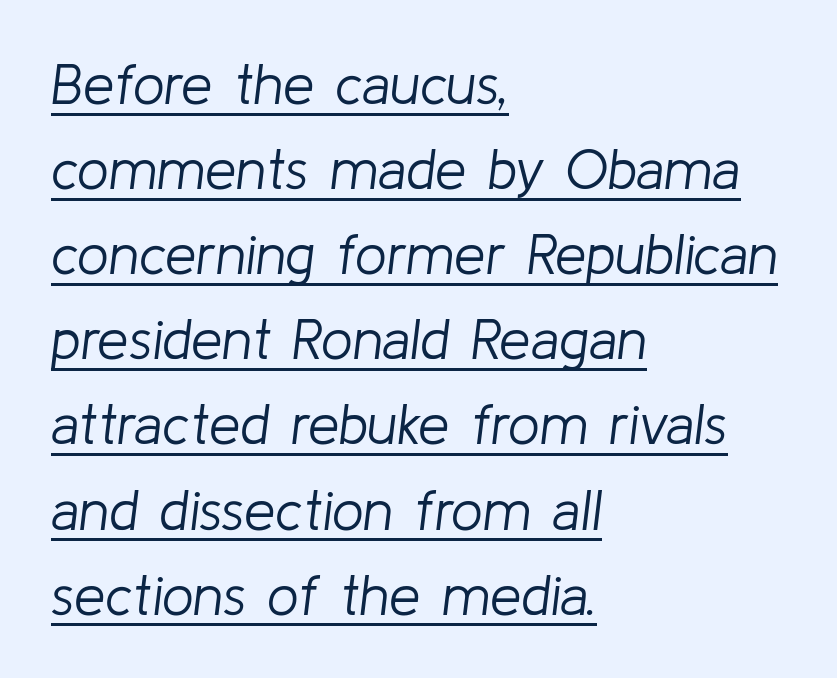
Q: Is the text bold? A: No.
Q: Is the text italic (slanted)? A: Yes, it leans right by about 8 degrees.
Q: Is the text underlined? A: Yes.
Q: How is the paragraph aligned? A: Left-aligned.
Q: Is the spacing between letters normal or unusually wide? A: Normal.
Q: Is the spacing between lines tight, normal or loose? A: Normal.
Q: Width (condensed, normal, or wide)? A: Normal.
Q: Stroke contrast? A: Low.
Q: x-height? A: Medium.
Q: Monospaced? A: No.
